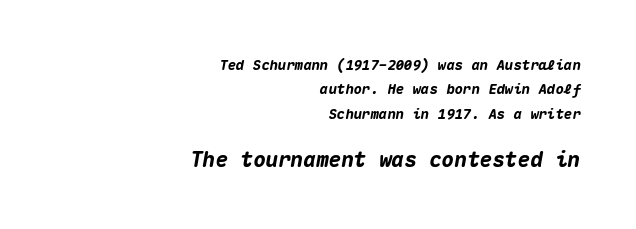
There's an unmistakable incline to the writing here. Line endings align vertically; line beginnings do not. Caption: bold face, heavy strokes. The rendering keeps characters at their native spacing. Rule under the text: the space is simply empty.
